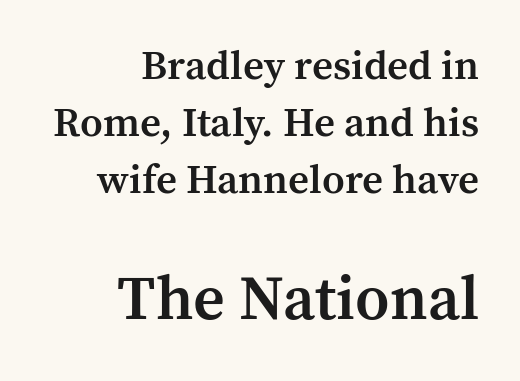
Q: Is the text bold? A: Semi-bold.
Q: Is the text italic (slanted)? A: No, it is upright.
Q: Is the typeface a serif or a sans-serif typeface? A: Serif.
Q: Is the text underlined? A: No.
Q: How is the paragraph aligned? A: Right-aligned.
Q: Is the spacing between letters normal or unusually wide? A: Normal.
Q: Is the spacing between lines tight, normal or loose? A: Normal.
Q: Which block of text is set in a larger size, the first (top) or the second (bottom)? A: The second (bottom) one.
Q: Width (condensed, normal, or wide)? A: Normal.
Q: Stroke contrast? A: Medium.
Q: x-height? A: Medium.
Q: Monospaced? A: No.
